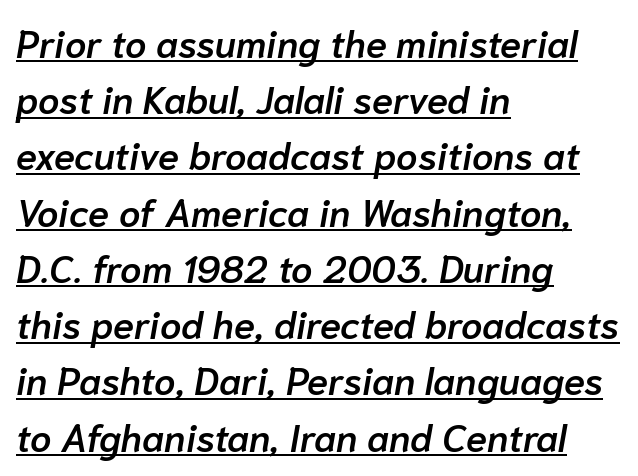
The image shows 38 px semibold type, italic (leaning right); set left-aligned, normal line spacing (1.48x), normal letter spacing, underlined; low stroke contrast and a medium x-height.
